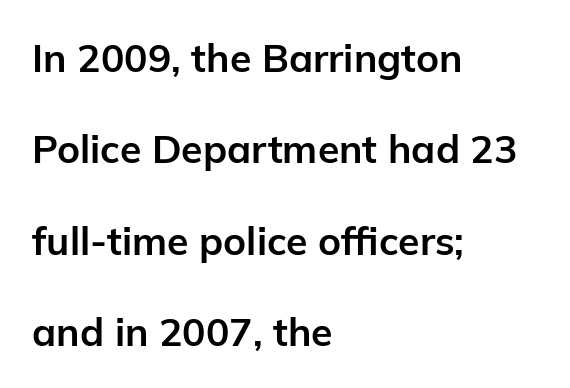
Q: Is the text bold? A: Yes.
Q: Is the text italic (slanted)? A: No, it is upright.
Q: Is the typeface a serif or a sans-serif typeface? A: Sans-serif.
Q: Is the text underlined? A: No.
Q: How is the paragraph aligned? A: Left-aligned.
Q: Is the spacing between letters normal or unusually wide? A: Normal.
Q: Is the spacing between lines tight, normal or loose? A: Loose.
Q: Width (condensed, normal, or wide)? A: Normal.
Q: Stroke contrast? A: Low.
Q: x-height? A: Medium.
Q: Monospaced? A: No.
